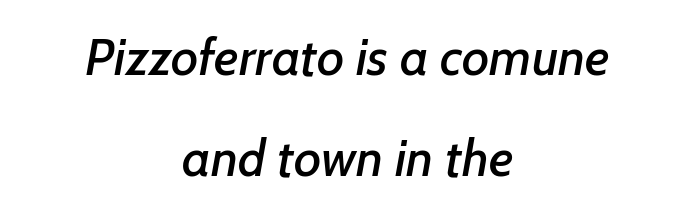
{"serif": "no", "width": "normal", "stroke_contrast": "low", "x_height": "medium", "monospaced": "no", "underline": "no", "align": "center", "line_spacing": "loose", "line_spacing_ratio": 1.94, "letter_spacing": "normal", "letter_spacing_em": 0.0, "glyph_px": 52}
